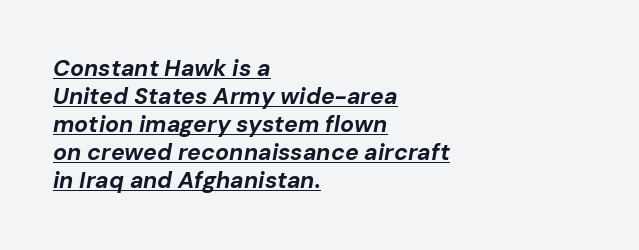
{"italic": "yes", "lean": "right", "slant_degrees": 10, "bold": "yes", "underline": "yes", "align": "left", "line_spacing_ratio": 1.22, "letter_spacing": "normal", "letter_spacing_em": 0.0, "glyph_px": 23}
